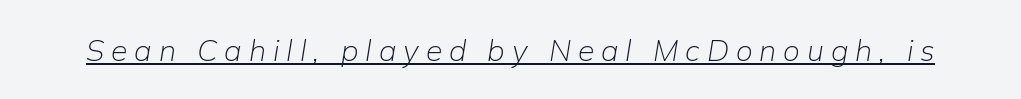
{"italic": "yes", "lean": "right", "slant_degrees": 9, "bold": "no", "weight": "light", "width": "normal", "stroke_contrast": "low", "x_height": "medium", "monospaced": "no", "underline": "yes", "letter_spacing": "wide", "letter_spacing_em": 0.23, "glyph_px": 30}
